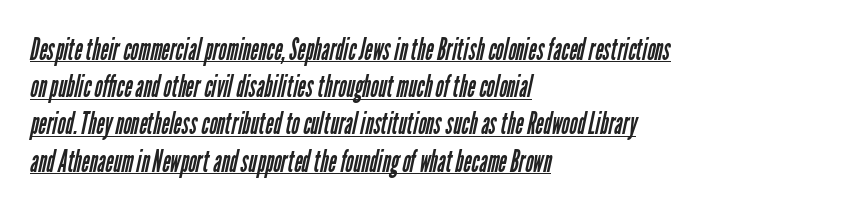
{"serif": "no", "bold": "no", "weight": "regular", "width": "condensed", "stroke_contrast": "low", "x_height": "medium", "monospaced": "no", "underline": "yes", "align": "left", "line_spacing_ratio": 1.2, "letter_spacing": "normal", "letter_spacing_em": 0.0, "glyph_px": 31}
